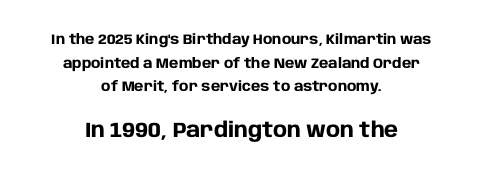
The image shows 21 px bold type, upright; set centered, normal line spacing (1.69x), normal letter spacing, not underlined; the second (bottom) block is 1.5x larger.
